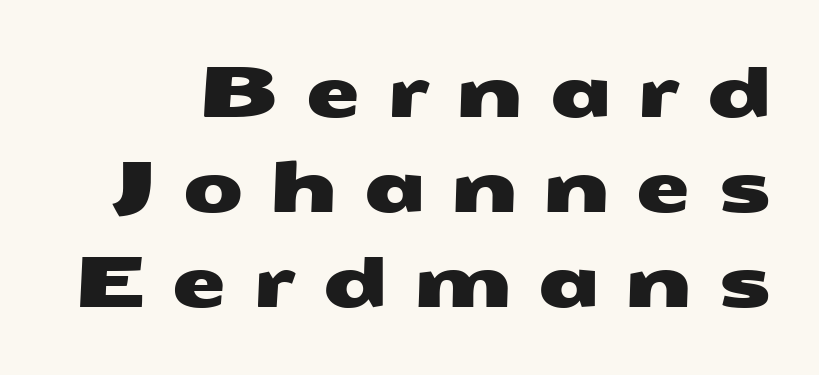
The image shows 71 px wide sans-serif type; set normal line spacing (1.34x), unusually wide letter spacing (+0.36 em), not underlined; medium stroke contrast and a medium x-height.
